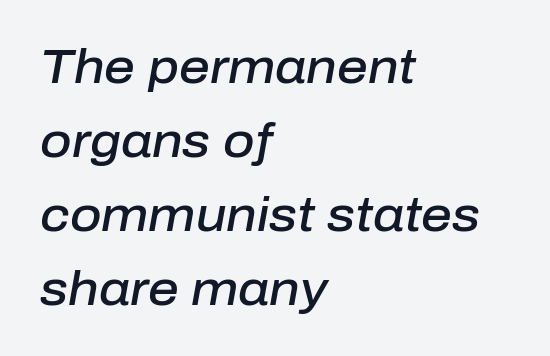
The space between consecutive lines is moderate. I'd describe the lettering as semibold — firm but not a full bold. Nobody touched the tracking dial on this one. Left-aligned paragraph, ragged on the right.
